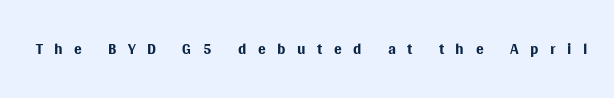
{"italic": "no", "bold": "no", "underline": "no", "letter_spacing": "wide", "letter_spacing_em": 0.5, "glyph_px": 23}
